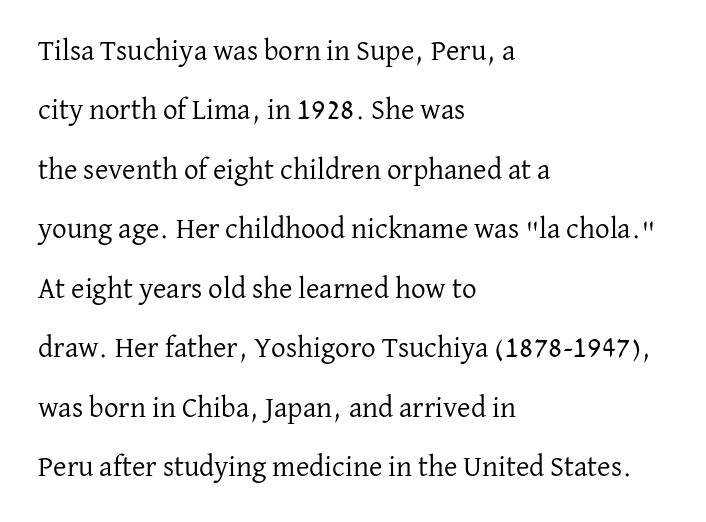
{"serif": "yes", "italic": "no", "bold": "no", "weight": "regular", "width": "normal", "stroke_contrast": "low", "x_height": "medium", "monospaced": "no", "underline": "no", "align": "left", "line_spacing": "loose", "line_spacing_ratio": 2.05, "letter_spacing": "normal", "letter_spacing_em": 0.0, "glyph_px": 29}
